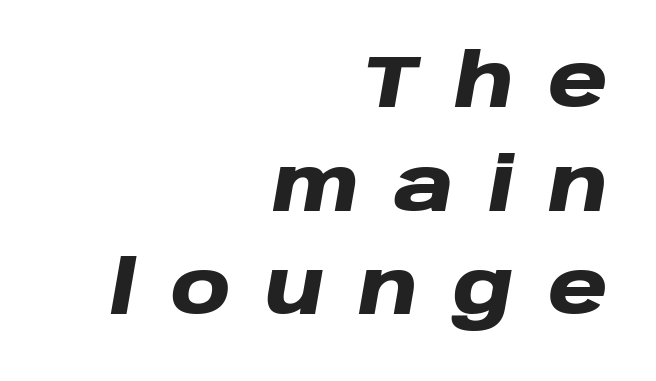
The image shows 73 px heavy, wide type, italic (leaning right); set right-aligned, normal line spacing (1.42x), unusually wide letter spacing (+0.48 em), not underlined; low stroke contrast and a large x-height.
